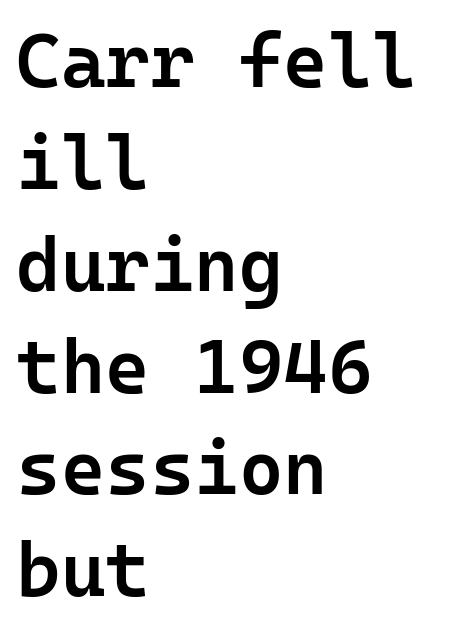
You could call the tracking neutral — neither tight nor loose. The glyphs have the mass of a demibold cut, below bold. Line starts are locked; line ends wander. Serifs: no, the terminals of the letterforms are clean. The letters march in equal steps, a hallmark of fixed-pitch type. Lines of text with bare space underneath.
